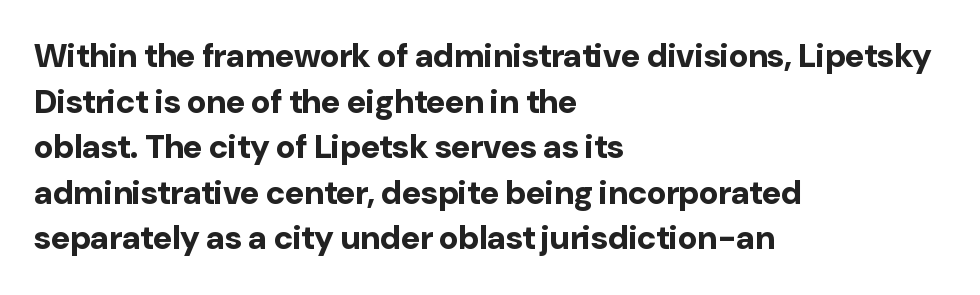
Q: Is the text bold? A: Yes.
Q: Is the text italic (slanted)? A: No, it is upright.
Q: Is the typeface a serif or a sans-serif typeface? A: Sans-serif.
Q: Is the text underlined? A: No.
Q: How is the paragraph aligned? A: Left-aligned.
Q: Is the spacing between letters normal or unusually wide? A: Normal.
Q: Is the spacing between lines tight, normal or loose? A: Normal.
Q: Width (condensed, normal, or wide)? A: Normal.
Q: Stroke contrast? A: Low.
Q: x-height? A: Medium.
Q: Monospaced? A: No.
